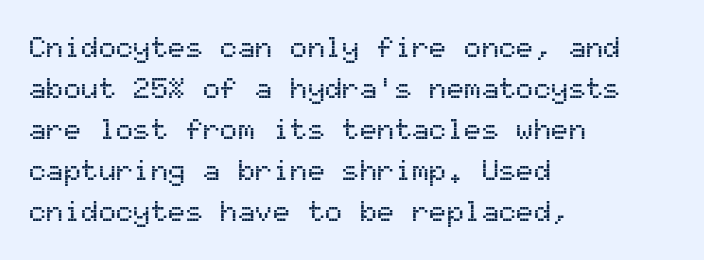
A typesetter would call this zero additional tracking. The specimen omits any rule beneath the text block's lines. The designer left line spacing at the default. A typesetter would call this monospace, since all characters share one set width. Notice how the passage keeps a crisp vertical edge on the left only. This sample uses a sans-serif face.
